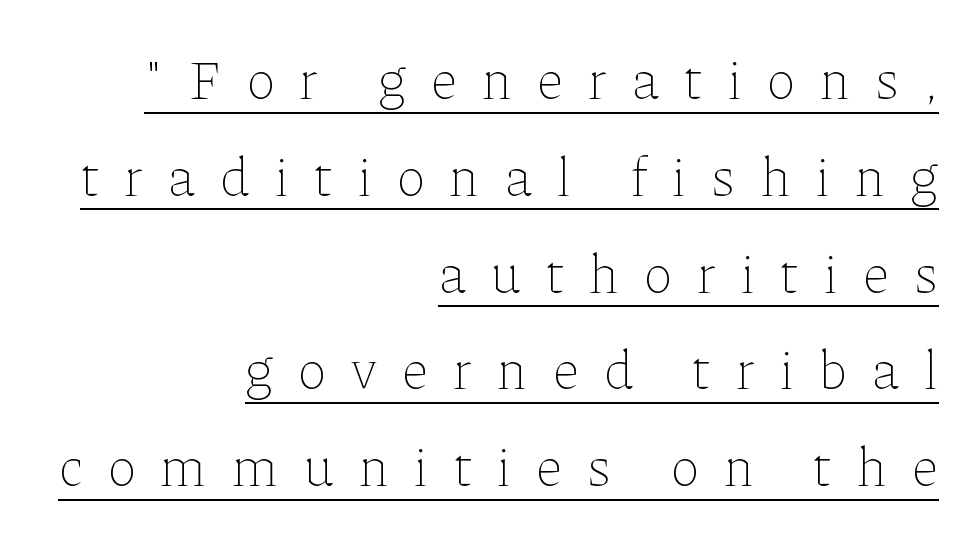
The image shows 55 px thin type, upright; set right-aligned, line spacing 1.76x, unusually wide letter spacing (+0.46 em), underlined; low stroke contrast and a medium x-height.
